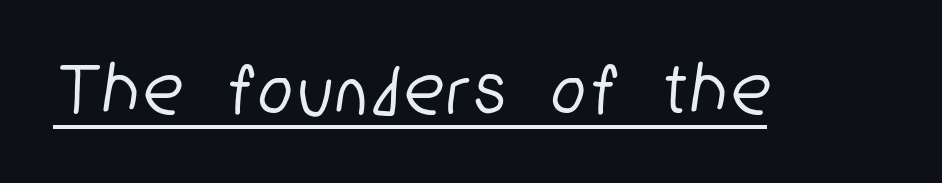
{"serif": "no", "width": "condensed", "stroke_contrast": "low", "x_height": "medium", "monospaced": "no", "underline": "yes", "glyph_px": 76}
